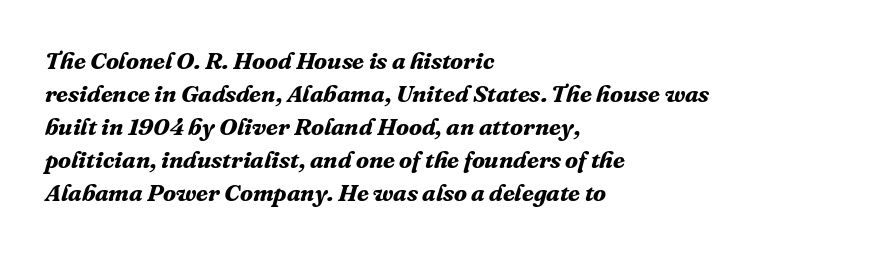
Q: Is the text bold? A: Yes.
Q: Is the text italic (slanted)? A: Yes, it leans right by about 16 degrees.
Q: Is the text underlined? A: No.
Q: How is the paragraph aligned? A: Left-aligned.
Q: Is the spacing between letters normal or unusually wide? A: Normal.
Q: Is the spacing between lines tight, normal or loose? A: Normal.
